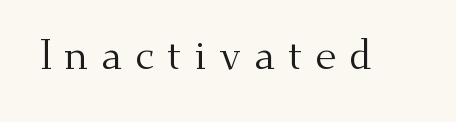
Q: Is the text bold? A: No.
Q: Is the text italic (slanted)? A: No, it is upright.
Q: Is the typeface a serif or a sans-serif typeface? A: Serif.
Q: Is the text underlined? A: No.
Q: Is the spacing between letters normal or unusually wide? A: Unusually wide.
Q: Width (condensed, normal, or wide)? A: Normal.
Q: Stroke contrast? A: Medium.
Q: x-height? A: Small.
Q: Monospaced? A: No.
